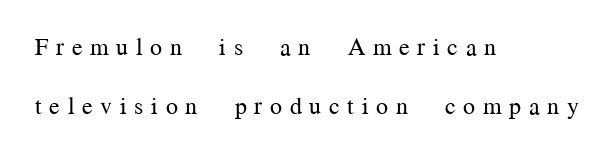
Q: Is the text bold? A: No.
Q: Is the text italic (slanted)? A: No, it is upright.
Q: Is the text underlined? A: No.
Q: How is the paragraph aligned? A: Left-aligned.
Q: Is the spacing between letters normal or unusually wide? A: Unusually wide.
Q: Is the spacing between lines tight, normal or loose? A: Loose.
